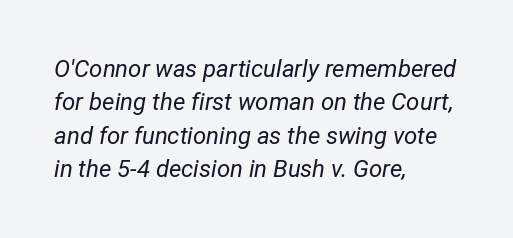
Q: Is the text bold? A: No.
Q: Is the text italic (slanted)? A: Yes, it leans right by about 12 degrees.
Q: Is the text underlined? A: No.
Q: How is the paragraph aligned? A: Left-aligned.
Q: Is the spacing between letters normal or unusually wide? A: Normal.
Q: Is the spacing between lines tight, normal or loose? A: Normal.
